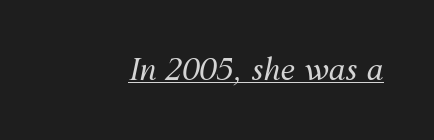
{"italic": "yes", "lean": "right", "slant_degrees": 12, "bold": "no", "weight": "regular", "width": "normal", "stroke_contrast": "medium", "x_height": "medium", "monospaced": "no", "underline": "yes", "letter_spacing": "normal", "letter_spacing_em": 0.0, "glyph_px": 30}
